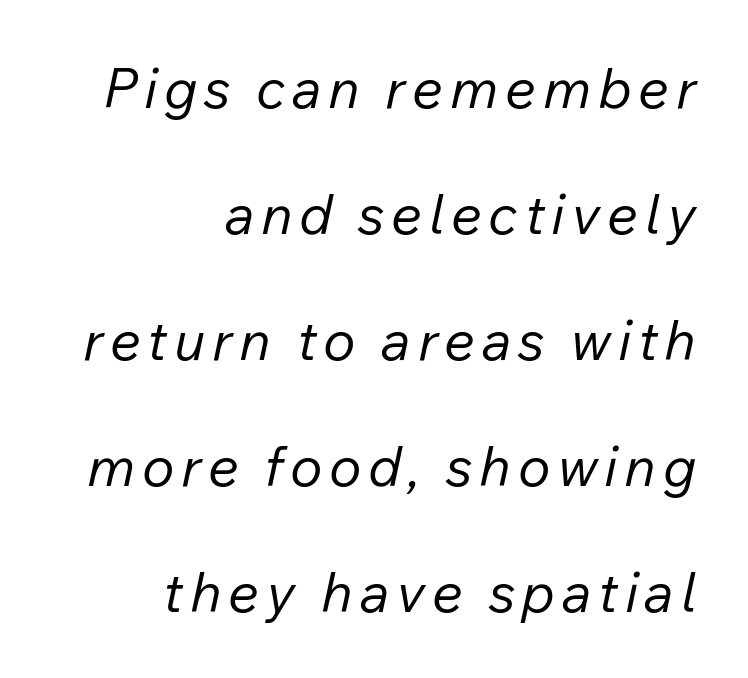
{"italic": "yes", "lean": "right", "slant_degrees": 12, "bold": "no", "weight": "regular", "width": "normal", "stroke_contrast": "low", "x_height": "medium", "monospaced": "no", "underline": "no", "align": "right", "line_spacing": "loose", "line_spacing_ratio": 2.29, "glyph_px": 55}
